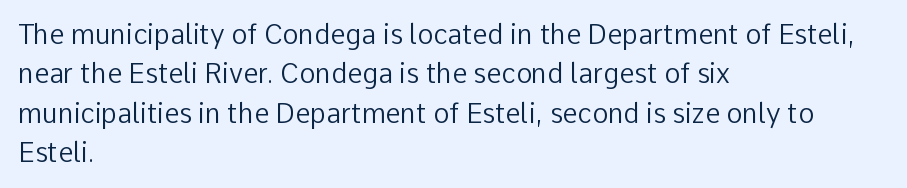
Quick note: not italic, upright. Is the stroke heavy? The answer is a plain regular-or-lighter. The setting favours the left margin, as ordinary paragraphs usually do. Has an underline been added? It has not. Tracking here is standard; glyphs follow each other at the usual distance. Line spacing here is normal.
